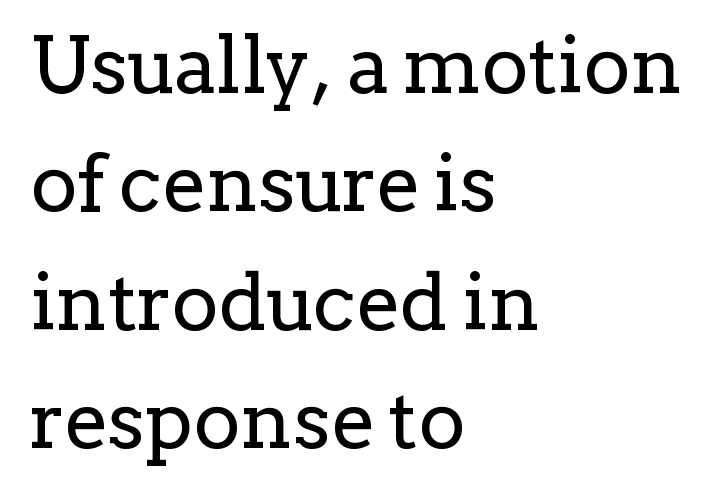
The image shows 79 px regular-weight serif type, upright; set left-aligned, normal line spacing (1.5x), normal letter spacing, not underlined; low stroke contrast and a medium x-height.
